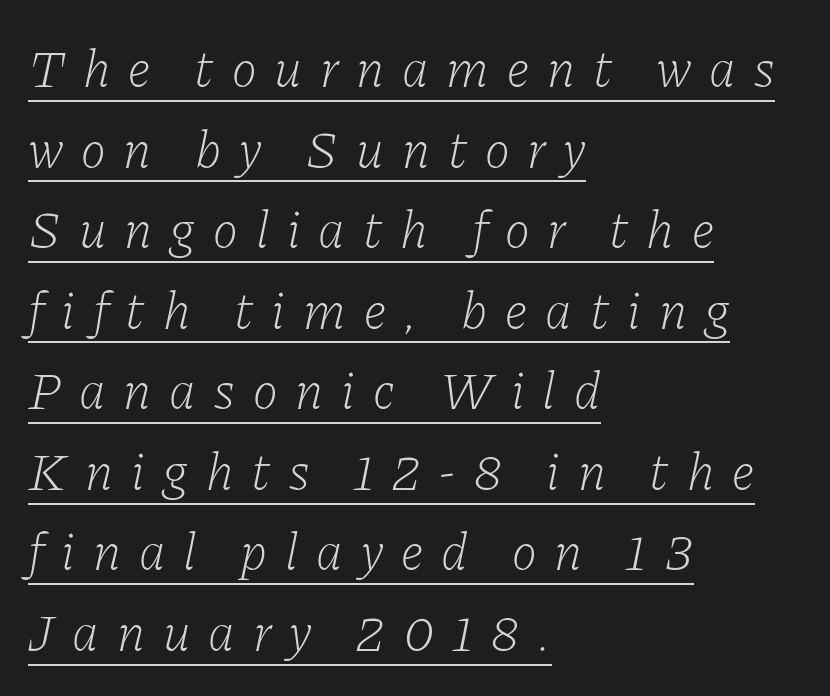
Note: serifs present on the glyphs. Leading matches the norm, producing a regular column. The words here are underlined. Each line starts at the same left margin while the right side varies. The weight would be labelled regular, book, light, or lighter still. The horizontal fit of the characters is loose and conspicuously gappy.
